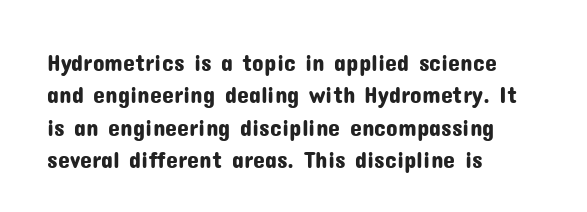
Glyph-to-glyph distance matches everyday printed text. Teacher's note: observe the even left margin — that is flush-left alignment. Type without underlining. This sample keeps an unexceptional amount of space between lines. This is roman type, the default non-slanted kind.
